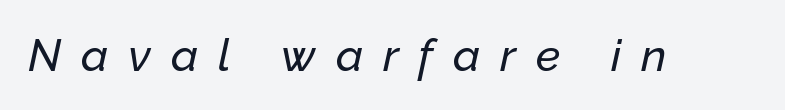
{"italic": "yes", "lean": "right", "slant_degrees": 12, "width": "normal", "stroke_contrast": "low", "x_height": "medium", "monospaced": "no", "underline": "no", "letter_spacing": "wide", "letter_spacing_em": 0.44, "glyph_px": 45}
